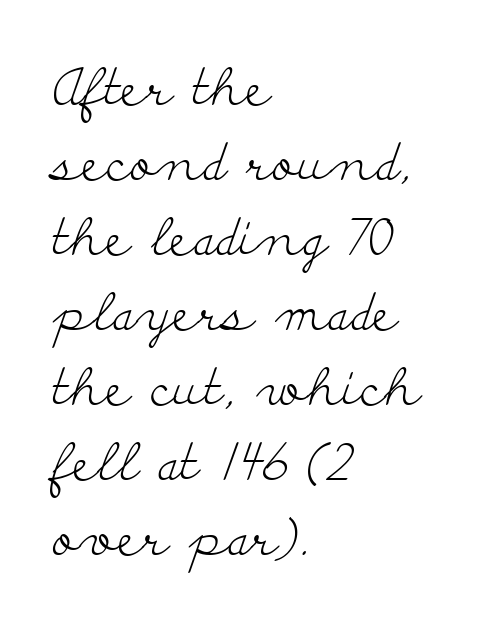
Glyph-to-glyph distance matches everyday printed text. The text block is weighted toward the left margin, trailing off unevenly rightward. A light-to-regular cut is what we see here. Anything drawn beneath the words? Only blank space. This sample uses a serif face.
